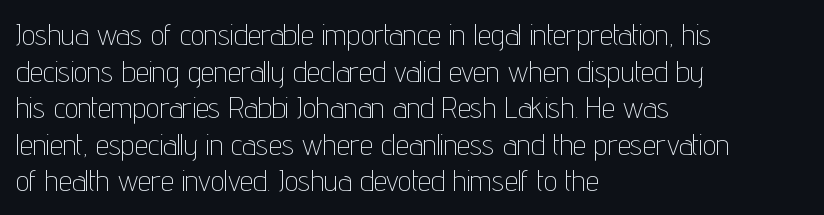
The image shows 30 px thin, condensed sans-serif type, upright; set left-aligned, line spacing 1.22x, normal letter spacing, not underlined; low stroke contrast and a medium x-height.
